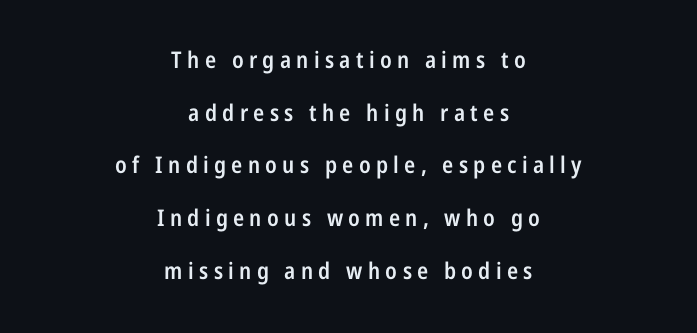
The image shows 23 px text type, upright; set centered, loose line spacing (2.29x), unusually wide letter spacing (+0.23 em), not underlined.
